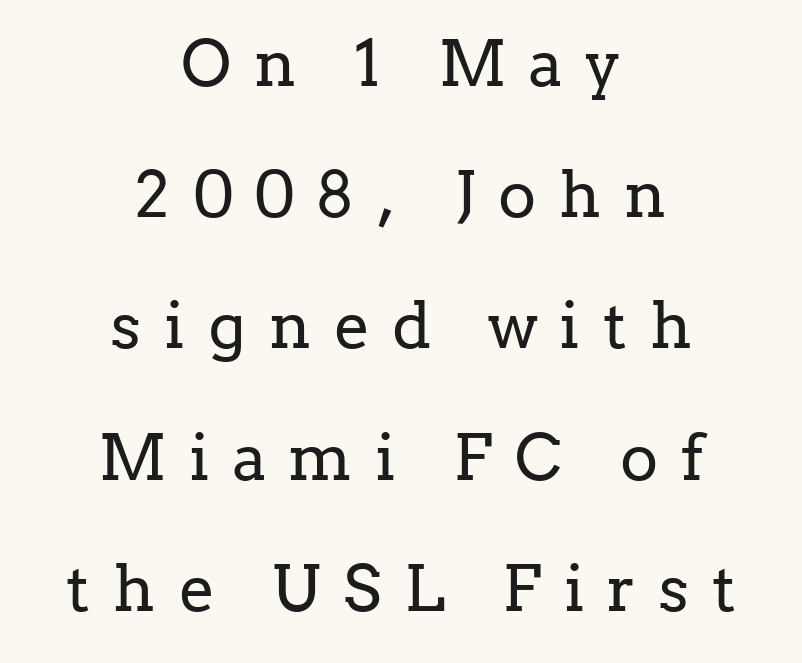
Q: Is the text bold? A: No.
Q: Is the text italic (slanted)? A: No, it is upright.
Q: Is the typeface a serif or a sans-serif typeface? A: Serif.
Q: Is the text underlined? A: No.
Q: How is the paragraph aligned? A: Centered.
Q: Is the spacing between letters normal or unusually wide? A: Unusually wide.
Q: Is the spacing between lines tight, normal or loose? A: Loose.
Q: Width (condensed, normal, or wide)? A: Normal.
Q: Stroke contrast? A: Low.
Q: x-height? A: Medium.
Q: Monospaced? A: No.
